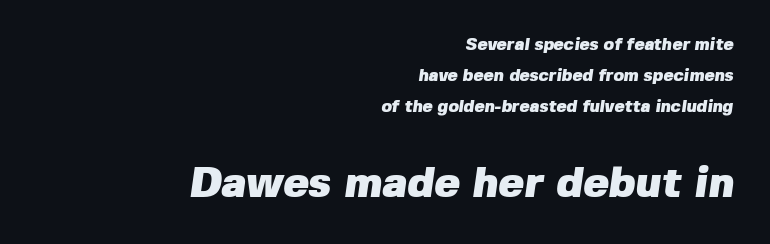
The face used here is rendered with its standard letterfit. What kind of face is this? One without serifs — a sans. Right-aligned paragraph, ragged on the left. Think of a printed novel: that variable character pitch is what you see here. I'd describe the lettering as bold — thick and assertive.
